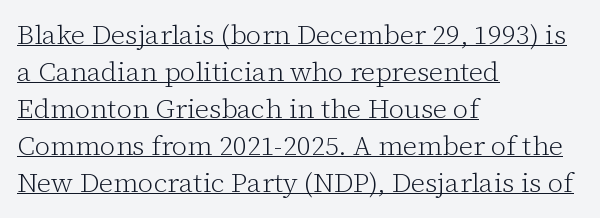
Q: Is the text bold? A: No.
Q: Is the text italic (slanted)? A: No, it is upright.
Q: Is the text underlined? A: Yes.
Q: How is the paragraph aligned? A: Left-aligned.
Q: Is the spacing between letters normal or unusually wide? A: Normal.
Q: Is the spacing between lines tight, normal or loose? A: Normal.
